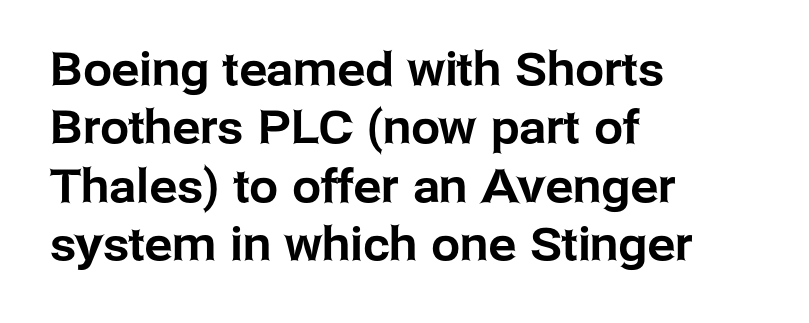
Q: Is the text italic (slanted)? A: No, it is upright.
Q: Is the typeface a serif or a sans-serif typeface? A: Sans-serif.
Q: Is the text underlined? A: No.
Q: How is the paragraph aligned? A: Left-aligned.
Q: Is the spacing between letters normal or unusually wide? A: Normal.
Q: Is the spacing between lines tight, normal or loose? A: Normal.
Q: Width (condensed, normal, or wide)? A: Normal.
Q: Stroke contrast? A: Low.
Q: x-height? A: Medium.
Q: Monospaced? A: No.
